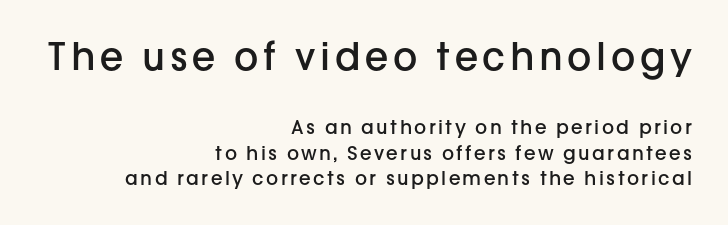
The image shows 38 px semibold sans-serif type, upright; set right-aligned, normal line spacing (1.34x), not underlined; the first (top) block is 2.0x larger; low stroke contrast and a medium x-height.
